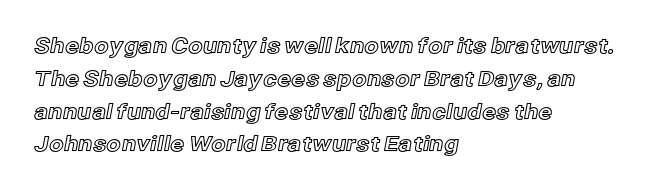
The image shows 21 px text type; set left-aligned, normal line spacing (1.56x), normal letter spacing, not underlined.
